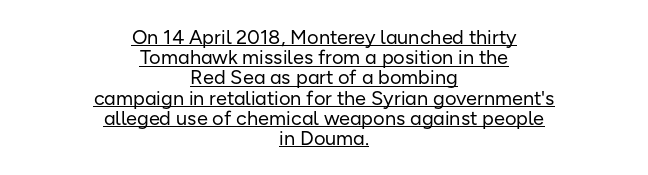
The image shows 20 px text type, upright; set centered, tight line spacing (1.01x), normal letter spacing, underlined.
